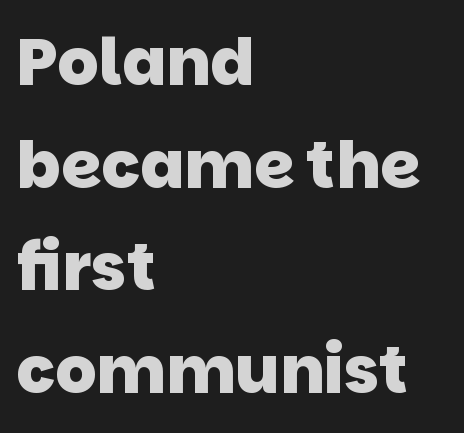
Q: Is the text bold? A: Yes.
Q: Is the typeface a serif or a sans-serif typeface? A: Sans-serif.
Q: Is the text underlined? A: No.
Q: How is the paragraph aligned? A: Left-aligned.
Q: Is the spacing between letters normal or unusually wide? A: Normal.
Q: Is the spacing between lines tight, normal or loose? A: Normal.
Q: Width (condensed, normal, or wide)? A: Normal.
Q: Stroke contrast? A: Low.
Q: x-height? A: Large.
Q: Monospaced? A: No.
